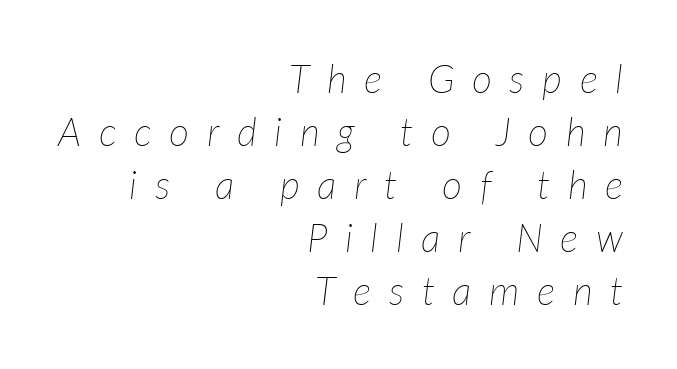
The line-height multiplier appears to be the usual default. Type without underlining. Is the type heavy? It reads as light-to-regular instead. Substantial extra tracking has been applied to these lines. Proportional: the letters do not fall into vertical columns. An italicized treatment has been applied to the whole sample.
